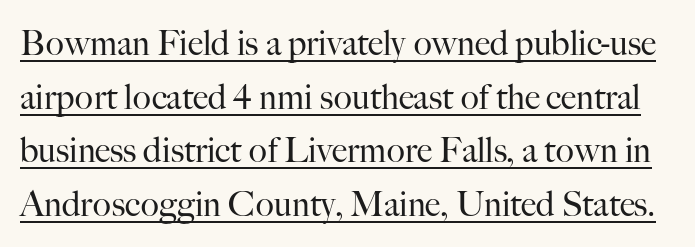
Q: Is the text bold? A: No.
Q: Is the text italic (slanted)? A: No, it is upright.
Q: Is the typeface a serif or a sans-serif typeface? A: Serif.
Q: Is the text underlined? A: Yes.
Q: Is the spacing between letters normal or unusually wide? A: Normal.
Q: Is the spacing between lines tight, normal or loose? A: Normal.
Q: Width (condensed, normal, or wide)? A: Normal.
Q: Stroke contrast? A: High.
Q: x-height? A: Small.
Q: Monospaced? A: No.
